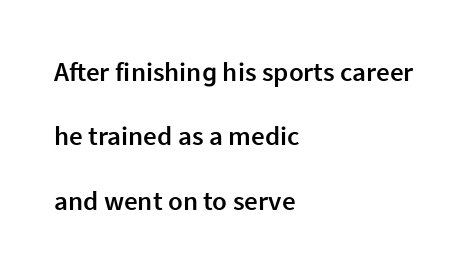
Q: Is the text bold? A: Semi-bold.
Q: Is the text italic (slanted)? A: No, it is upright.
Q: Is the text underlined? A: No.
Q: How is the paragraph aligned? A: Left-aligned.
Q: Is the spacing between letters normal or unusually wide? A: Normal.
Q: Is the spacing between lines tight, normal or loose? A: Loose.
